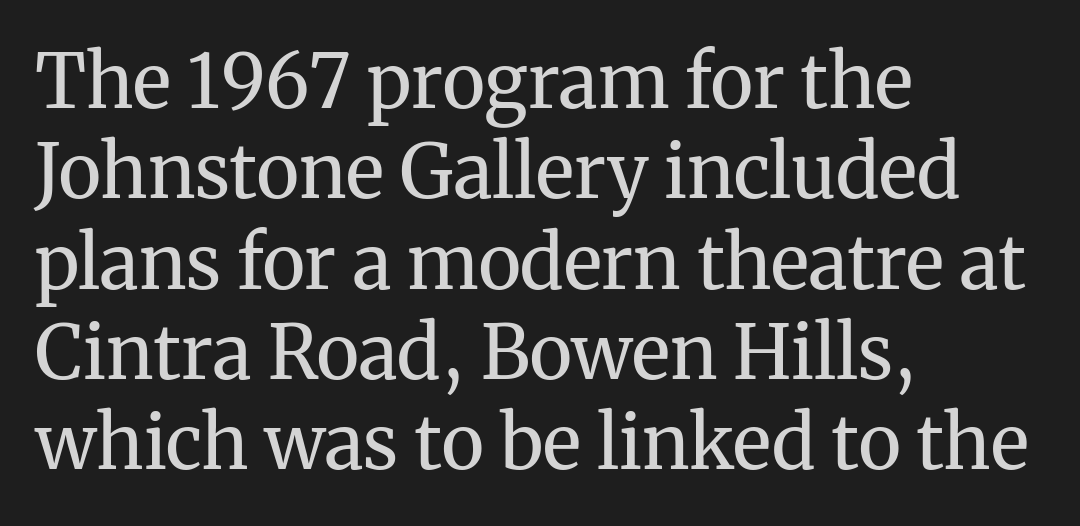
The type family on display is of the serif kind. Ink coverage per letter is moderate at most. Compared with typical body copy, the letter spacing here is the same. Unmarked baselines from the first word to the last.
